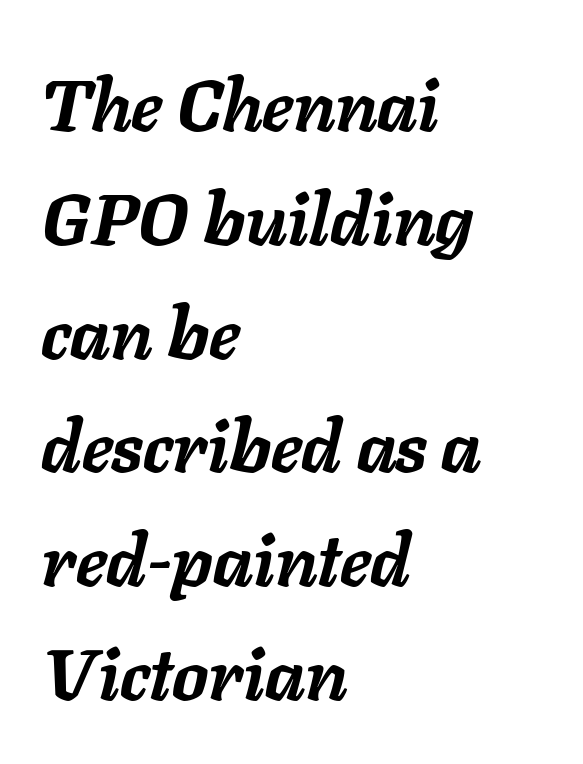
{"italic": "yes", "lean": "right", "slant_degrees": 11, "bold": "yes", "weight": "semibold", "width": "normal", "stroke_contrast": "low", "x_height": "medium", "monospaced": "no", "underline": "no", "align": "left", "line_spacing": "normal", "line_spacing_ratio": 1.58, "letter_spacing": "normal", "letter_spacing_em": 0.0, "glyph_px": 72}
